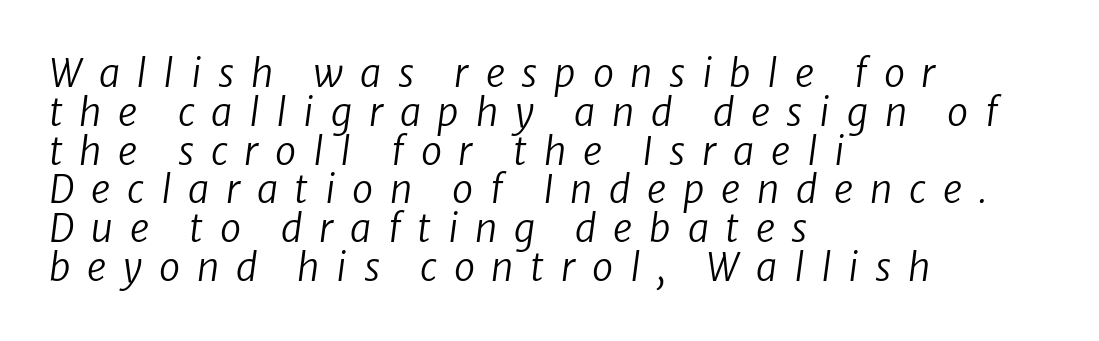
These lines are rendered in a variable-pitch font. Beneath every word, the page is bare. Casual observation: everything's shoved over to the left. This rendering widens character spacing well past its baseline value. Rendered with sloped, italic letterforms.
